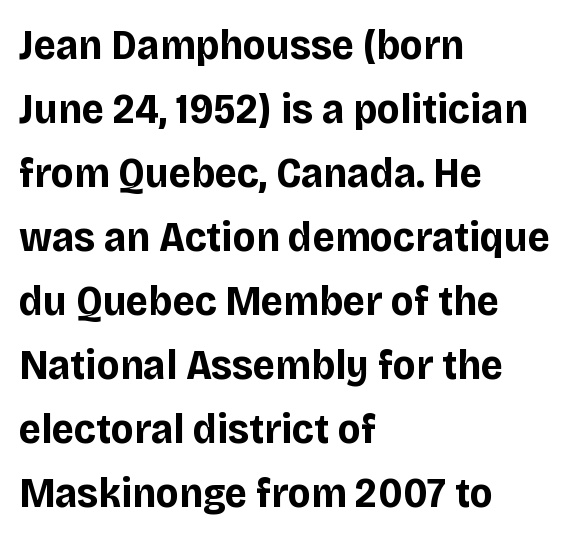
Which margin do the lines hug? The left one — the right edge is uneven. Unmarked baselines from the first word to the last. Each glyph is drawn with heavy, bold strokes. When letters stand straight like this, we call the style roman or upright. Line spacing here is normal.
